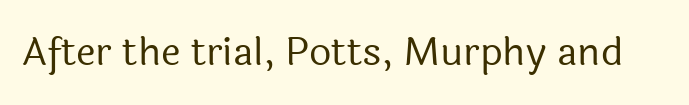
Q: Is the text bold? A: No.
Q: Is the text italic (slanted)? A: No, it is upright.
Q: Is the typeface a serif or a sans-serif typeface? A: Sans-serif.
Q: Is the text underlined? A: No.
Q: Is the spacing between letters normal or unusually wide? A: Normal.
Q: Width (condensed, normal, or wide)? A: Normal.
Q: x-height? A: Medium.
Q: Monospaced? A: No.
